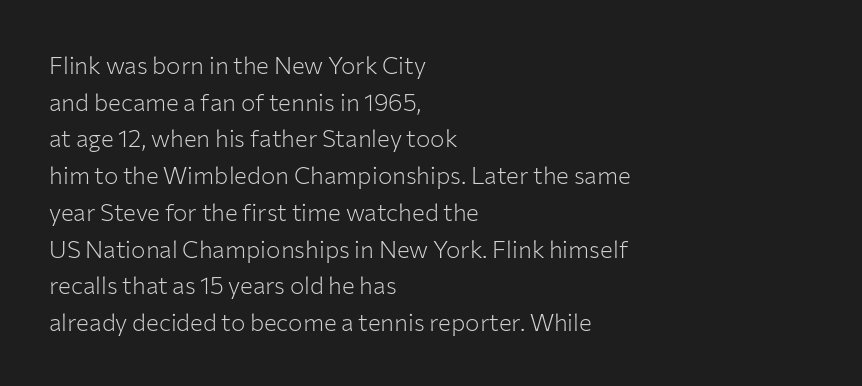
Q: Is the text bold? A: No.
Q: Is the text italic (slanted)? A: No, it is upright.
Q: Is the text underlined? A: No.
Q: How is the paragraph aligned? A: Left-aligned.
Q: Is the spacing between letters normal or unusually wide? A: Normal.
Q: Is the spacing between lines tight, normal or loose? A: Normal.
